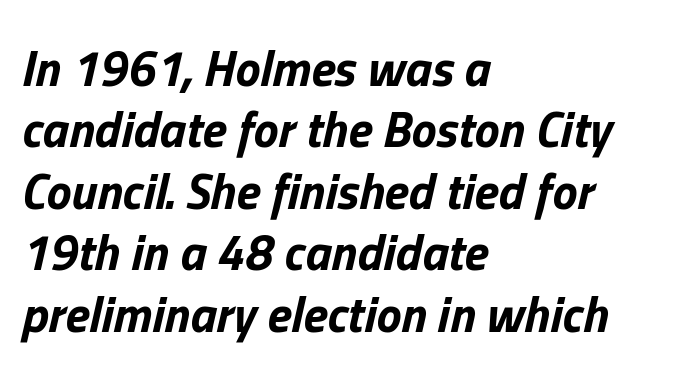
{"italic": "yes", "lean": "right", "slant_degrees": 13, "bold": "yes", "weight": "bold", "width": "normal", "stroke_contrast": "low", "x_height": "medium", "monospaced": "no", "underline": "no", "align": "left", "line_spacing_ratio": 1.23, "letter_spacing": "normal", "letter_spacing_em": 0.0, "glyph_px": 50}
